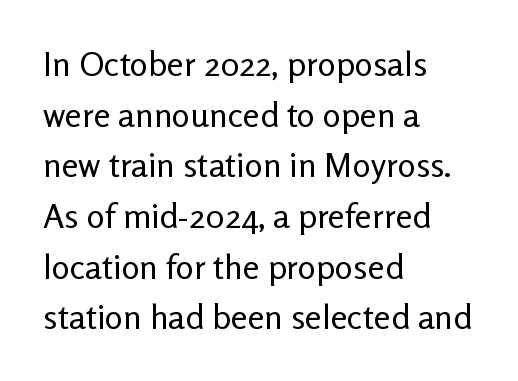
Beneath every word, the page is bare. The lines sit at an ordinary, default distance from one another. Think of a printed novel: that variable character pitch is what you see here. Observe the absence of serifs on each vertical stroke in this sample. Students, note that the glyphs here touch the page at normal intervals.
